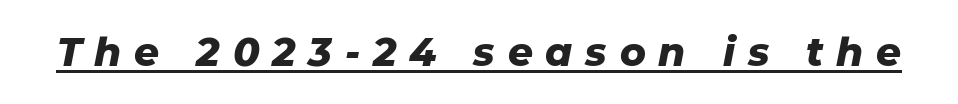
Q: Is the text bold? A: Yes.
Q: Is the text italic (slanted)? A: Yes, it leans right by about 11 degrees.
Q: Is the text underlined? A: Yes.
Q: Is the spacing between letters normal or unusually wide? A: Unusually wide.
Q: Width (condensed, normal, or wide)? A: Normal.
Q: Stroke contrast? A: Low.
Q: x-height? A: Medium.
Q: Monospaced? A: No.
